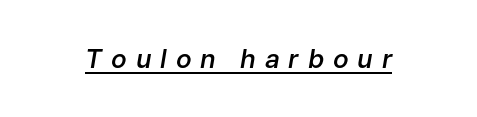
The image shows 26 px text type, italic (leaning right); set unusually wide letter spacing (+0.34 em), underlined.
